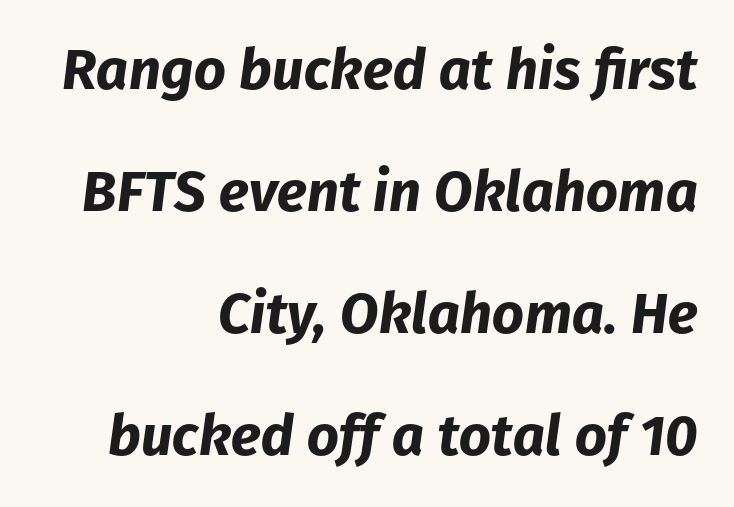
Short and long lines alike share a common ending point at right. The letters advance in unequal steps, a hallmark of proportional type. Heft: maximum for text — a bold. Quick note: underline off.
